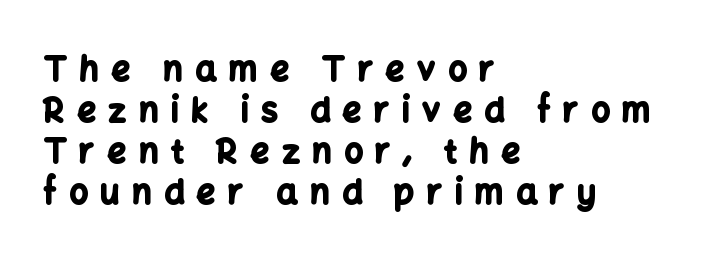
Do the characters align in a grid? No, the font is proportional. Honestly, the letter spacing is so wide it's the main thing you notice. Notice how the passage keeps a crisp vertical edge on the left only. Emphasis by weight is at full strength: bold. Nope, not italic — everything's standing straight. The zone under the glyphs is completely vacant.
